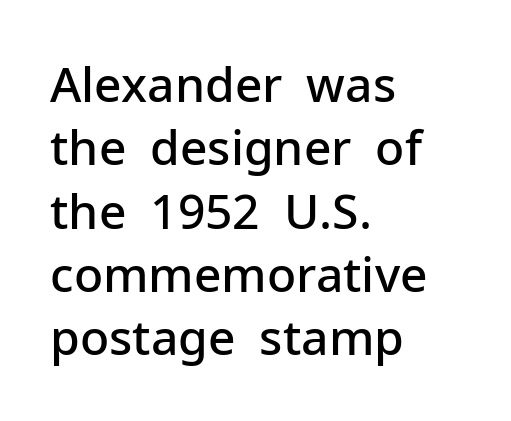
Q: Is the text bold? A: Semi-bold.
Q: Is the text italic (slanted)? A: No, it is upright.
Q: Is the typeface a serif or a sans-serif typeface? A: Sans-serif.
Q: Is the text underlined? A: No.
Q: How is the paragraph aligned? A: Left-aligned.
Q: Is the spacing between letters normal or unusually wide? A: Normal.
Q: Is the spacing between lines tight, normal or loose? A: Normal.
Q: Width (condensed, normal, or wide)? A: Normal.
Q: Stroke contrast? A: Low.
Q: x-height? A: Medium.
Q: Monospaced? A: No.
